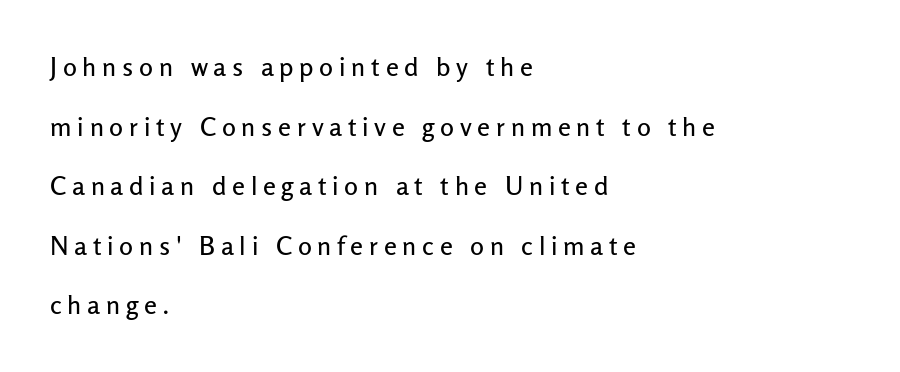
Q: Is the text italic (slanted)? A: No, it is upright.
Q: Is the text underlined? A: No.
Q: How is the paragraph aligned? A: Left-aligned.
Q: Is the spacing between letters normal or unusually wide? A: Unusually wide.
Q: Is the spacing between lines tight, normal or loose? A: Loose.
